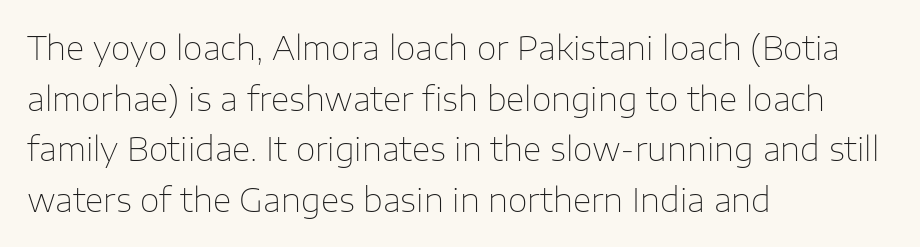
Think of a printed novel: that variable character pitch is what you see here. Leftover space on each line is placed entirely after the last word. On a weight scale, this lands at 450 or below. The space beneath each line is pristine and unruled.
